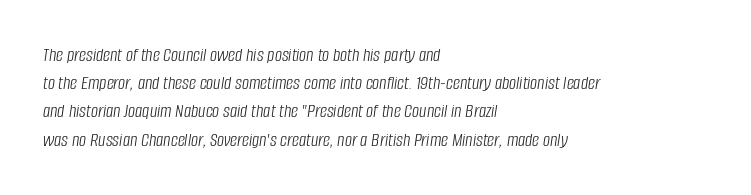
Q: Is the text bold? A: No.
Q: Is the text italic (slanted)? A: Yes, it leans right by about 8 degrees.
Q: Is the text underlined? A: No.
Q: How is the paragraph aligned? A: Left-aligned.
Q: Is the spacing between letters normal or unusually wide? A: Normal.
Q: Is the spacing between lines tight, normal or loose? A: Normal.
